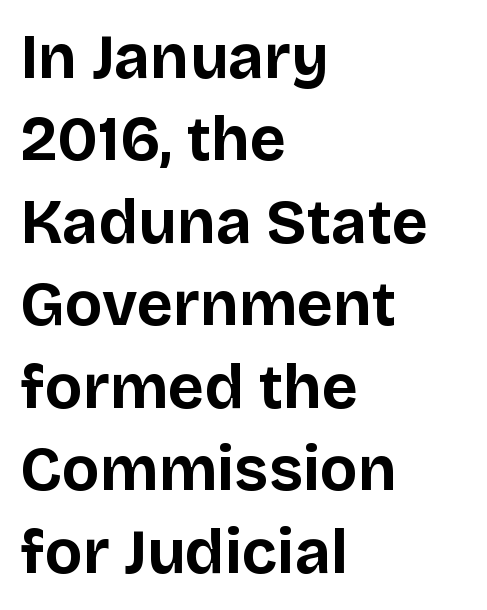
The image shows 62 px bold sans-serif type, upright; set left-aligned, normal line spacing (1.33x), normal letter spacing, not underlined; low stroke contrast and a large x-height.
